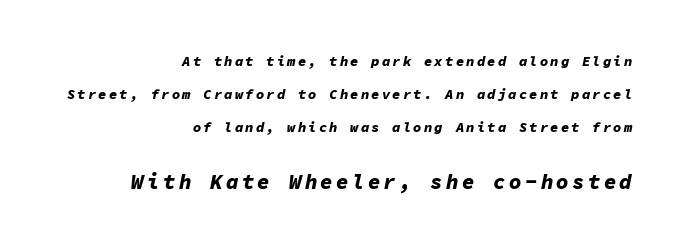
Beneath every word, the page is bare. Yep, that's italic — everything's leaning. The following chunk of copy outweighs the initial chunk in type size. Vertical spacing — loose. Notice how the passage keeps a crisp vertical edge on the right only. A dark, heavy texture on the line: the type is bold.
